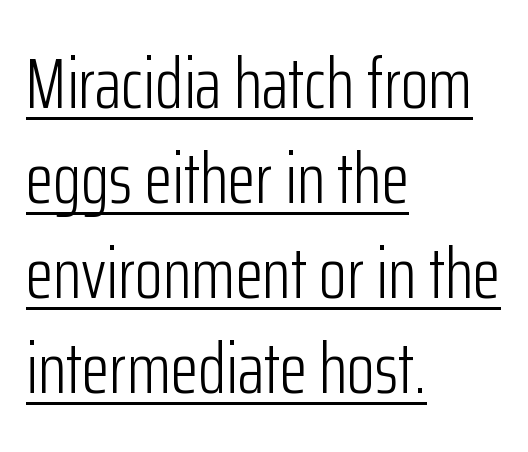
The image shows 72 px light, condensed sans-serif type, upright; set left-aligned, normal line spacing (1.32x), normal letter spacing, underlined; low stroke contrast and a medium x-height.
